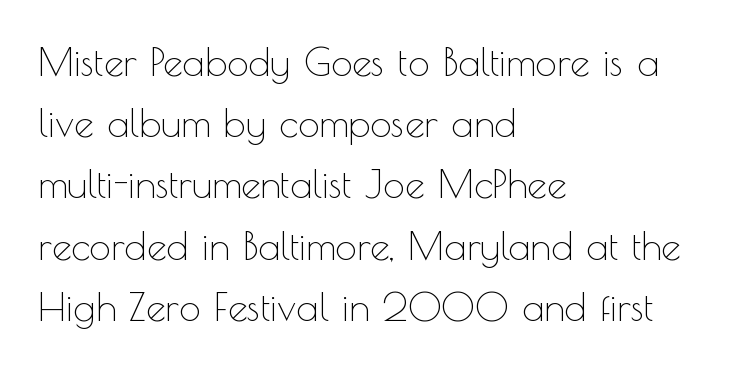
{"serif": "no", "italic": "no", "bold": "no", "weight": "thin", "width": "normal", "x_height": "small", "monospaced": "no", "underline": "no", "align": "left", "line_spacing": "normal", "line_spacing_ratio": 1.57, "letter_spacing": "normal", "letter_spacing_em": 0.0, "glyph_px": 39}
